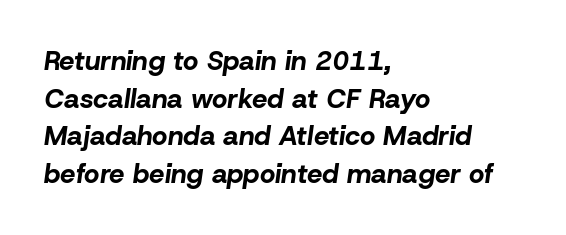
Q: Is the text bold? A: Yes.
Q: Is the text italic (slanted)? A: Yes, it leans right by about 8 degrees.
Q: Is the text underlined? A: No.
Q: How is the paragraph aligned? A: Left-aligned.
Q: Is the spacing between letters normal or unusually wide? A: Normal.
Q: Is the spacing between lines tight, normal or loose? A: Normal.
